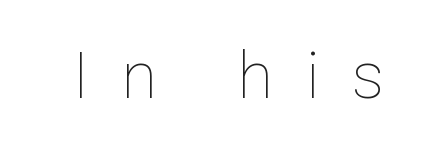
The image shows 65 px thin type, upright; set unusually wide letter spacing (+0.5 em), not underlined; low stroke contrast and a medium x-height.
